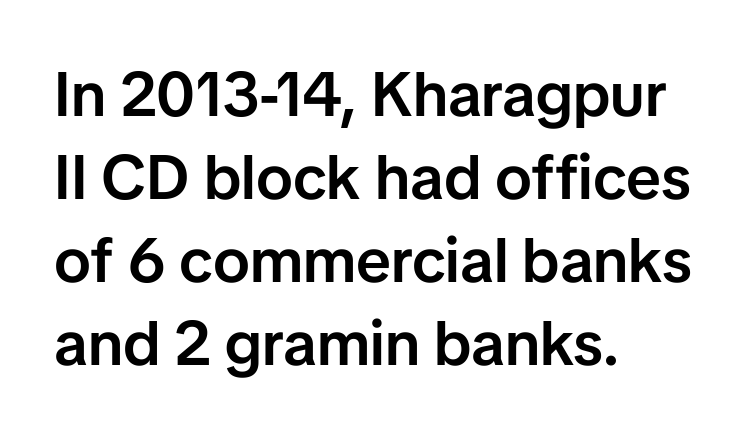
{"serif": "no", "italic": "no", "bold": "semi", "weight": "semibold", "width": "normal", "stroke_contrast": "low", "x_height": "medium", "monospaced": "no", "underline": "no", "align": "left", "line_spacing": "normal", "line_spacing_ratio": 1.34, "letter_spacing": "normal", "letter_spacing_em": 0.0, "glyph_px": 62}
